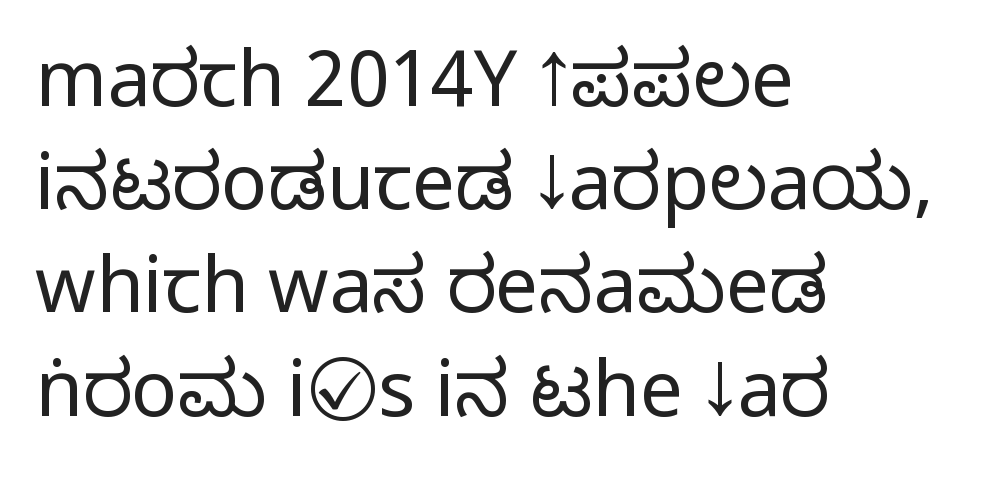
Q: Is the text italic (slanted)? A: No, it is upright.
Q: Is the typeface a serif or a sans-serif typeface? A: Sans-serif.
Q: Is the text underlined? A: No.
Q: How is the paragraph aligned? A: Left-aligned.
Q: Is the spacing between letters normal or unusually wide? A: Normal.
Q: Is the spacing between lines tight, normal or loose? A: Normal.
Q: Width (condensed, normal, or wide)? A: Condensed.
Q: Stroke contrast? A: Medium.
Q: Monospaced? A: No.
